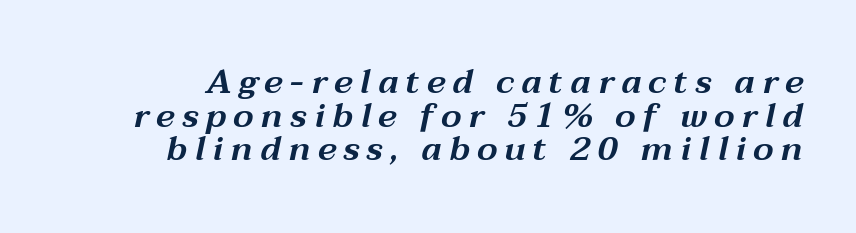
The image shows 34 px wide type, italic (leaning right); set right-aligned, tight line spacing (0.99x), unusually wide letter spacing (+0.21 em), not underlined; medium stroke contrast and a medium x-height.
